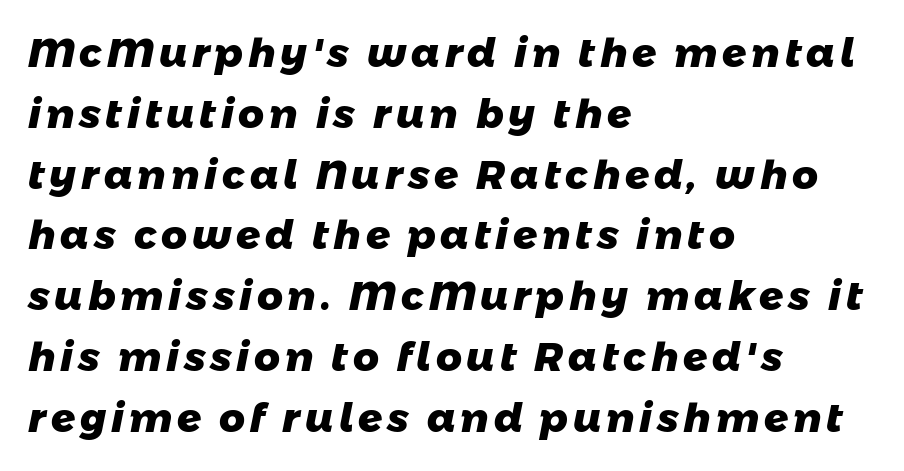
The image shows 40 px heavy sans-serif type; set left-aligned, normal line spacing (1.52x), not underlined; low stroke contrast and a medium x-height.
